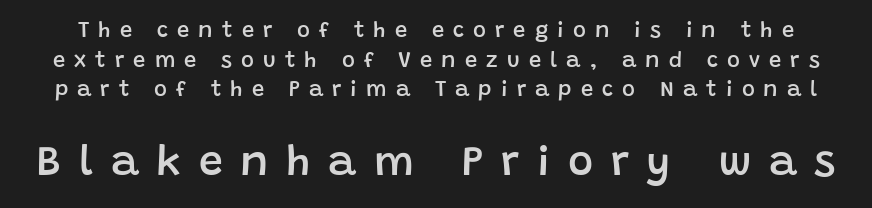
{"serif": "no", "italic": "no", "bold": "semi", "weight": "semibold", "width": "normal", "stroke_contrast": "low", "x_height": "large", "monospaced": "no", "underline": "no", "line_spacing": "normal", "line_spacing_ratio": 1.35, "letter_spacing": "wide", "letter_spacing_em": 0.41, "larger_block": "second", "size_ratio": 1.95, "glyph_px": 43}
